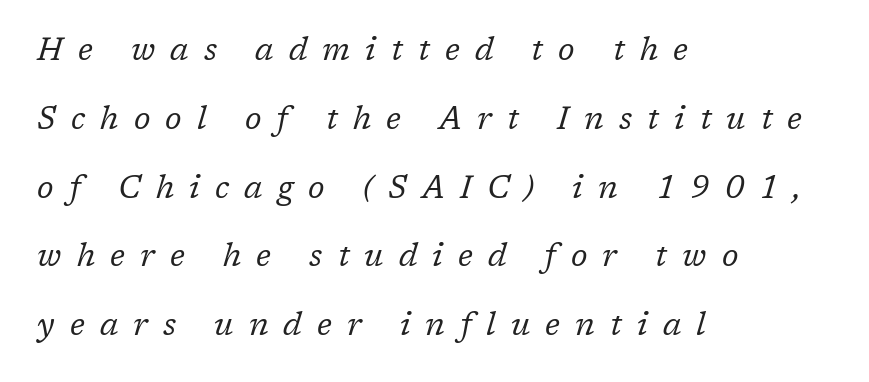
Q: Is the text bold? A: No.
Q: Is the text italic (slanted)? A: Yes, it leans right by about 17 degrees.
Q: Is the typeface a serif or a sans-serif typeface? A: Serif.
Q: Is the text underlined? A: No.
Q: How is the paragraph aligned? A: Left-aligned.
Q: Is the spacing between letters normal or unusually wide? A: Unusually wide.
Q: Is the spacing between lines tight, normal or loose? A: Loose.
Q: Width (condensed, normal, or wide)? A: Normal.
Q: Stroke contrast? A: Low.
Q: x-height? A: Medium.
Q: Monospaced? A: No.
